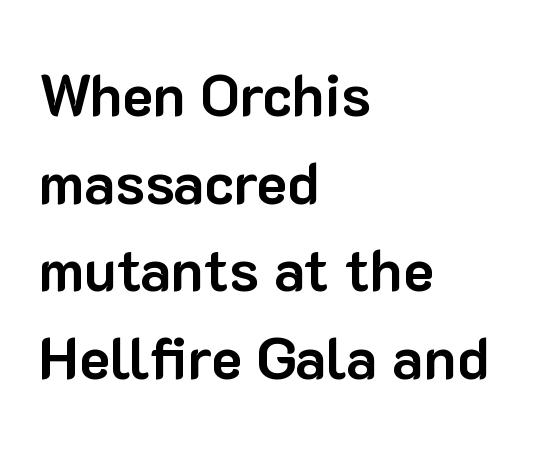
The image shows 58 px bold sans-serif type, upright; set left-aligned, normal line spacing (1.51x), normal letter spacing, not underlined; low stroke contrast and a medium x-height.
